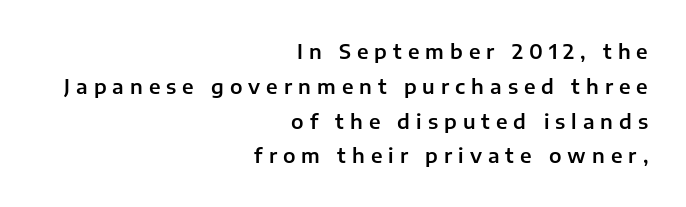
{"italic": "no", "underline": "no", "align": "right", "line_spacing_ratio": 1.74, "letter_spacing": "wide", "letter_spacing_em": 0.3, "glyph_px": 20}
